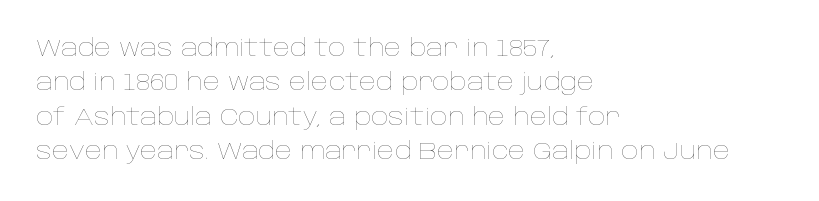
The image shows 24 px text type, upright; set left-aligned, normal line spacing (1.43x), normal letter spacing, not underlined.
